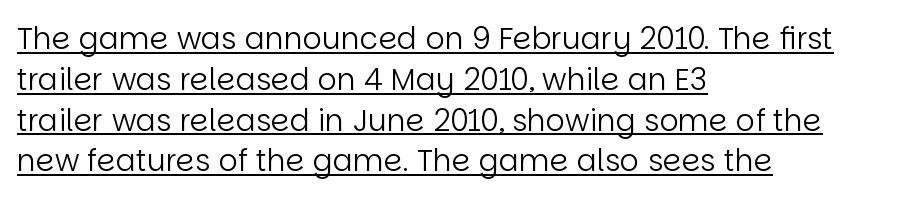
{"serif": "no", "italic": "no", "bold": "no", "weight": "regular", "width": "normal", "stroke_contrast": "low", "x_height": "large", "monospaced": "no", "underline": "yes", "align": "left", "line_spacing": "normal", "line_spacing_ratio": 1.36, "letter_spacing": "normal", "letter_spacing_em": 0.0, "glyph_px": 30}
